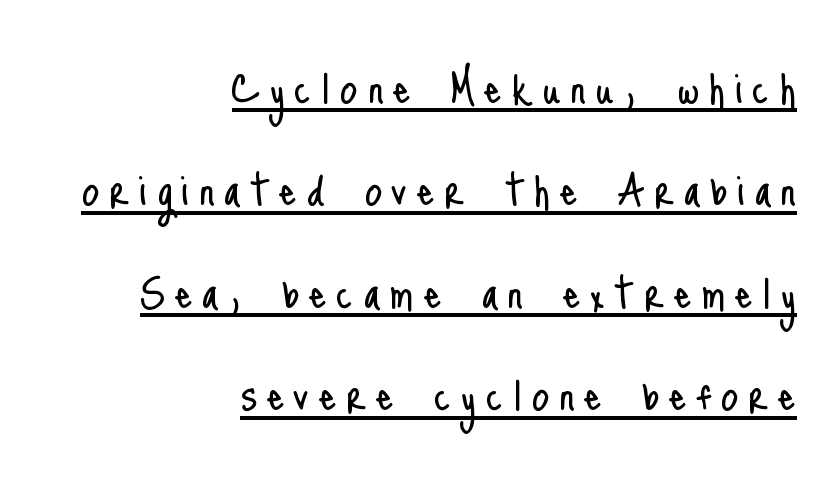
{"serif": "no", "italic": "no", "bold": "no", "weight": "light", "width": "condensed", "stroke_contrast": "low", "x_height": "small", "monospaced": "no", "underline": "yes", "align": "right", "line_spacing_ratio": 1.83, "glyph_px": 56}
